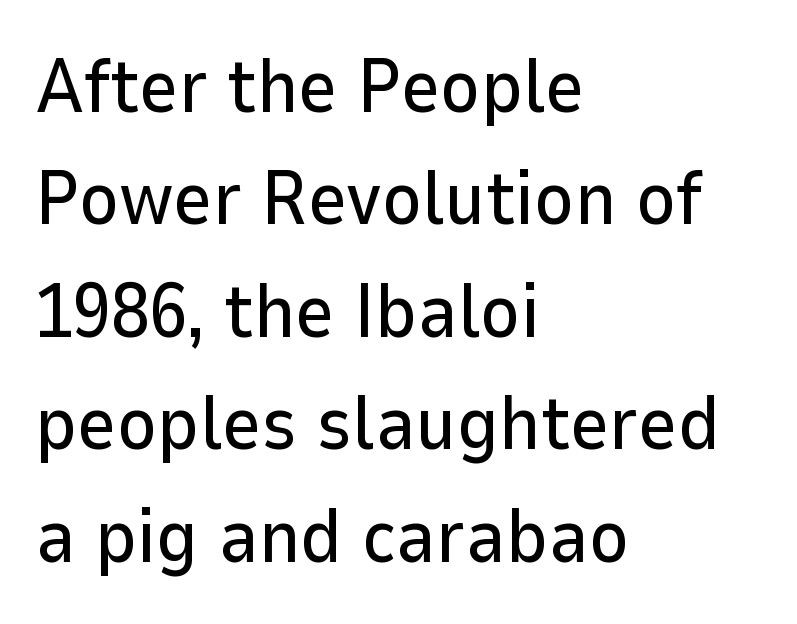
Q: Is the text italic (slanted)? A: No, it is upright.
Q: Is the typeface a serif or a sans-serif typeface? A: Sans-serif.
Q: Is the text underlined? A: No.
Q: How is the paragraph aligned? A: Left-aligned.
Q: Is the spacing between letters normal or unusually wide? A: Normal.
Q: Is the spacing between lines tight, normal or loose? A: Normal.
Q: Width (condensed, normal, or wide)? A: Normal.
Q: Stroke contrast? A: Low.
Q: x-height? A: Medium.
Q: Monospaced? A: No.
